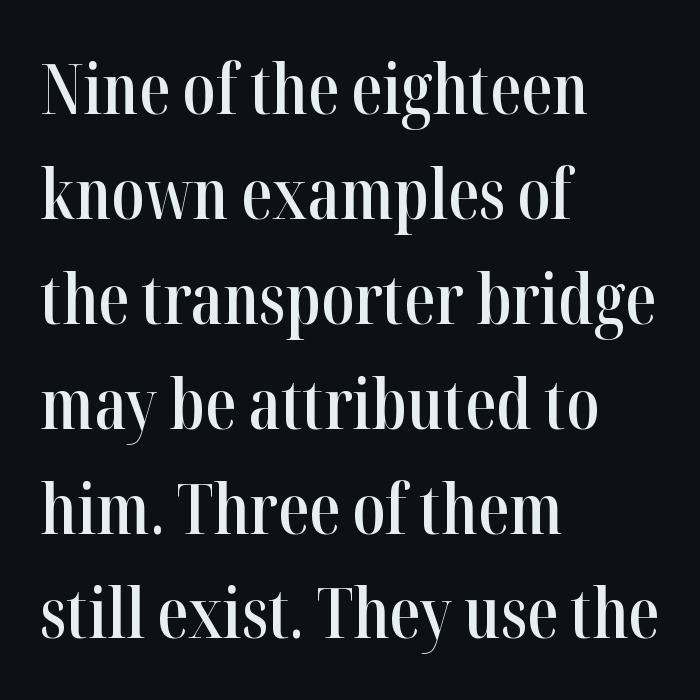
The image shows 69 px semibold, condensed serif type, upright; set left-aligned, normal line spacing (1.52x), normal letter spacing, not underlined; high stroke contrast and a medium x-height.
